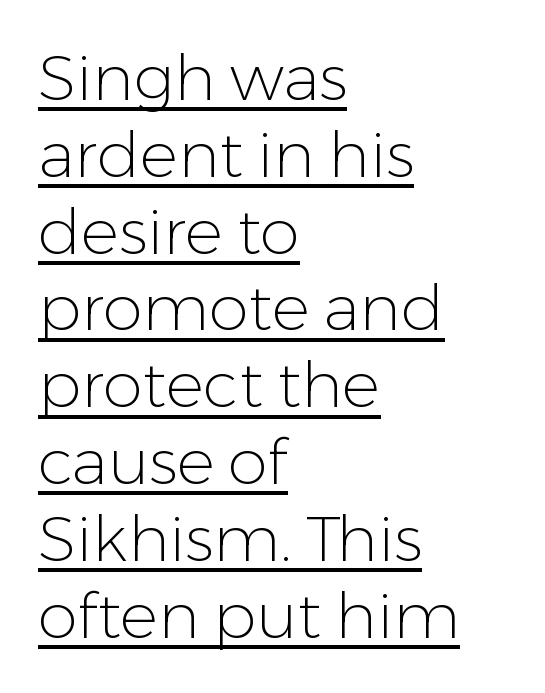
{"serif": "no", "italic": "no", "bold": "no", "weight": "light", "width": "normal", "stroke_contrast": "low", "x_height": "medium", "monospaced": "no", "underline": "yes", "align": "left", "line_spacing_ratio": 1.2, "letter_spacing": "normal", "letter_spacing_em": 0.0, "glyph_px": 64}
